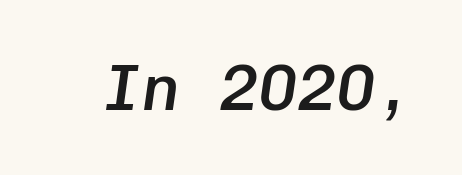
Q: Is the text bold? A: Semi-bold.
Q: Is the text italic (slanted)? A: Yes, it leans right by about 8 degrees.
Q: Is the text underlined? A: No.
Q: Is the spacing between letters normal or unusually wide? A: Normal.
Q: Width (condensed, normal, or wide)? A: Normal.
Q: Stroke contrast? A: Low.
Q: x-height? A: Medium.
Q: Monospaced? A: Yes.
